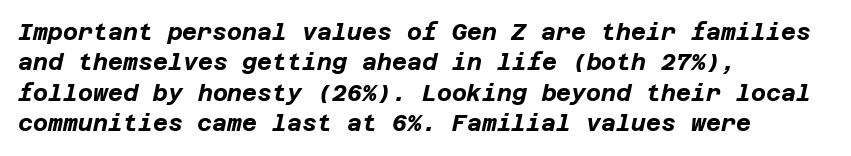
The image shows 23 px bold type, italic (leaning right); set left-aligned, normal line spacing (1.32x), normal letter spacing, not underlined.
